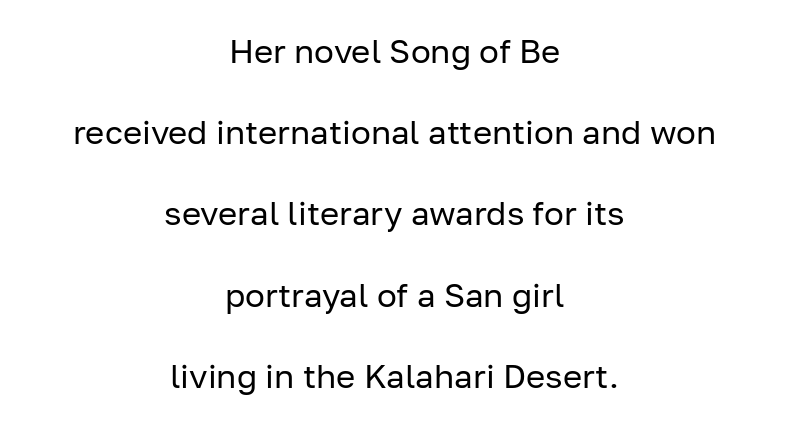
{"serif": "no", "italic": "no", "bold": "no", "weight": "regular", "width": "normal", "stroke_contrast": "low", "x_height": "medium", "monospaced": "no", "underline": "no", "align": "center", "line_spacing": "loose", "line_spacing_ratio": 2.46, "letter_spacing": "normal", "letter_spacing_em": 0.0, "glyph_px": 33}
